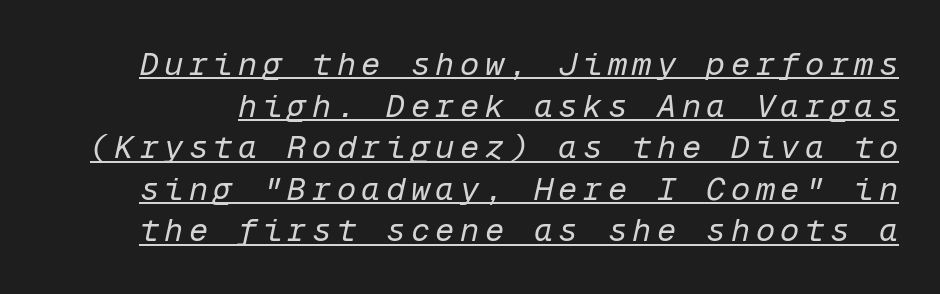
The face used here is monospaced, like something from a code editor. The letters are slanted; this is an italic face. The space between consecutive lines is moderate. The weight tops out at a normal text grade. Has an underline been added? It has.
